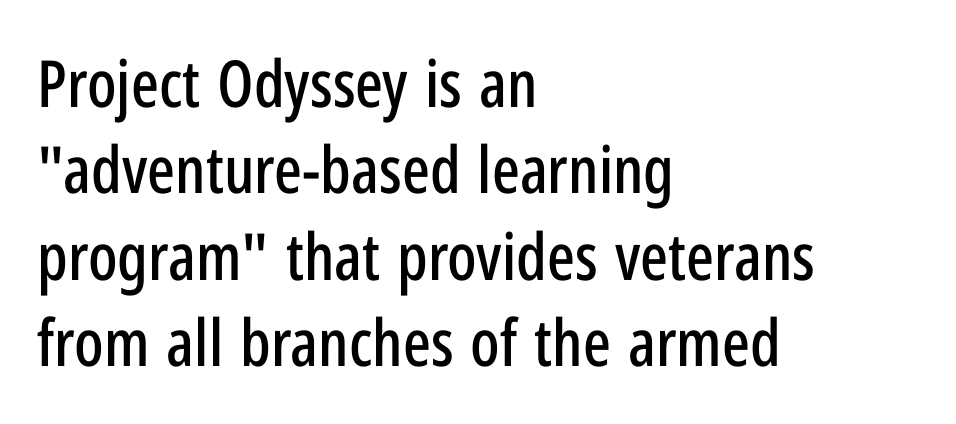
Q: Is the text italic (slanted)? A: No, it is upright.
Q: Is the typeface a serif or a sans-serif typeface? A: Sans-serif.
Q: Is the text underlined? A: No.
Q: How is the paragraph aligned? A: Left-aligned.
Q: Is the spacing between letters normal or unusually wide? A: Normal.
Q: Is the spacing between lines tight, normal or loose? A: Normal.
Q: Width (condensed, normal, or wide)? A: Condensed.
Q: Stroke contrast? A: Low.
Q: x-height? A: Medium.
Q: Monospaced? A: No.
